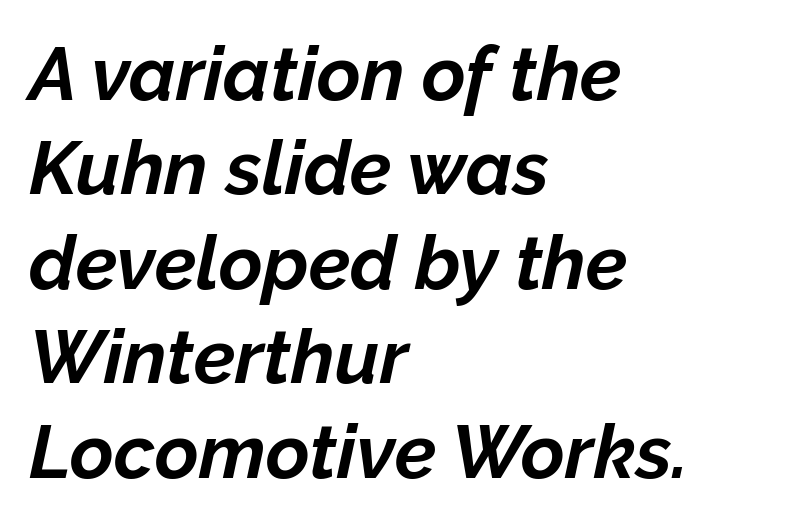
{"italic": "yes", "lean": "right", "slant_degrees": 12, "bold": "yes", "weight": "bold", "width": "normal", "stroke_contrast": "low", "x_height": "medium", "monospaced": "no", "underline": "no", "align": "left", "line_spacing": "normal", "line_spacing_ratio": 1.26, "letter_spacing": "normal", "letter_spacing_em": 0.0, "glyph_px": 75}
